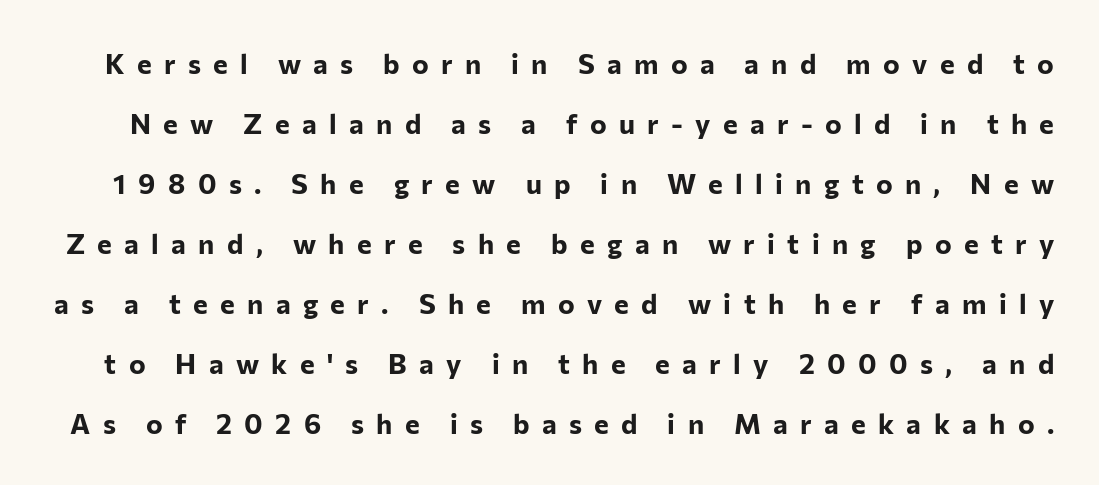
Q: Is the text bold? A: Yes.
Q: Is the text italic (slanted)? A: No, it is upright.
Q: Is the typeface a serif or a sans-serif typeface? A: Sans-serif.
Q: Is the text underlined? A: No.
Q: Is the spacing between letters normal or unusually wide? A: Unusually wide.
Q: Is the spacing between lines tight, normal or loose? A: Loose.
Q: Width (condensed, normal, or wide)? A: Normal.
Q: Stroke contrast? A: Low.
Q: x-height? A: Medium.
Q: Monospaced? A: No.
